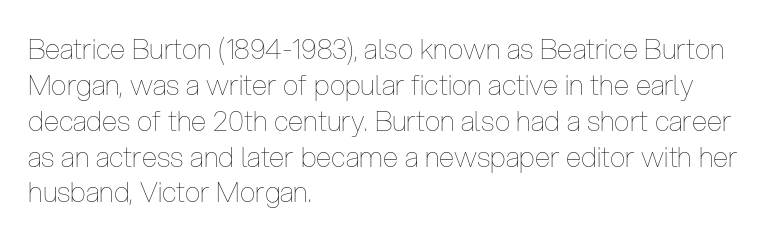
{"italic": "no", "bold": "no", "weight": "thin", "width": "condensed", "stroke_contrast": "low", "x_height": "medium", "monospaced": "no", "underline": "no", "align": "left", "line_spacing": "normal", "line_spacing_ratio": 1.28, "letter_spacing": "normal", "letter_spacing_em": 0.0, "glyph_px": 28}
